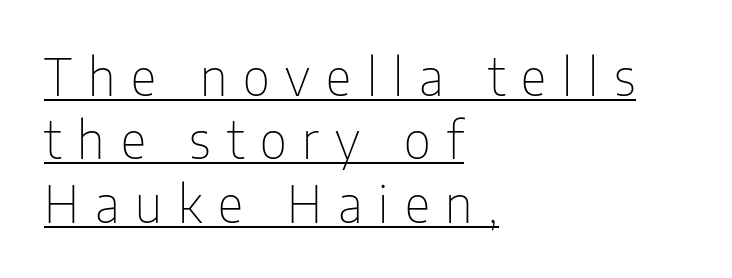
Q: Is the text bold? A: No.
Q: Is the text italic (slanted)? A: No, it is upright.
Q: Is the typeface a serif or a sans-serif typeface? A: Sans-serif.
Q: Is the text underlined? A: Yes.
Q: How is the paragraph aligned? A: Left-aligned.
Q: Is the spacing between letters normal or unusually wide? A: Unusually wide.
Q: Is the spacing between lines tight, normal or loose? A: Normal.
Q: Width (condensed, normal, or wide)? A: Condensed.
Q: Stroke contrast? A: Low.
Q: x-height? A: Medium.
Q: Monospaced? A: No.
